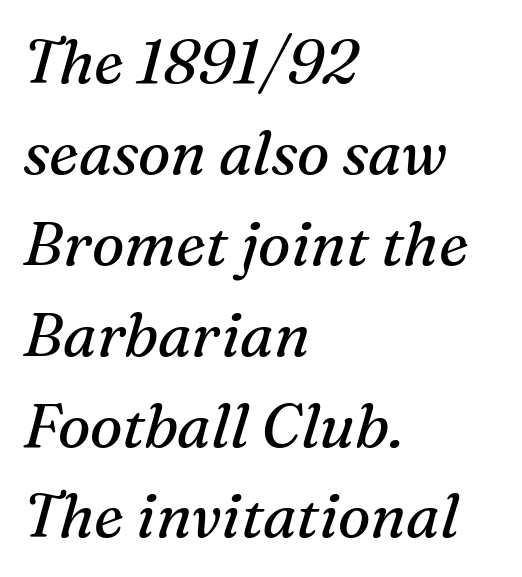
Q: Is the text bold? A: No.
Q: Is the text italic (slanted)? A: Yes, it leans right by about 16 degrees.
Q: Is the typeface a serif or a sans-serif typeface? A: Serif.
Q: Is the text underlined? A: No.
Q: How is the paragraph aligned? A: Left-aligned.
Q: Is the spacing between letters normal or unusually wide? A: Normal.
Q: Is the spacing between lines tight, normal or loose? A: Normal.
Q: Width (condensed, normal, or wide)? A: Normal.
Q: Stroke contrast? A: Medium.
Q: x-height? A: Medium.
Q: Monospaced? A: No.
